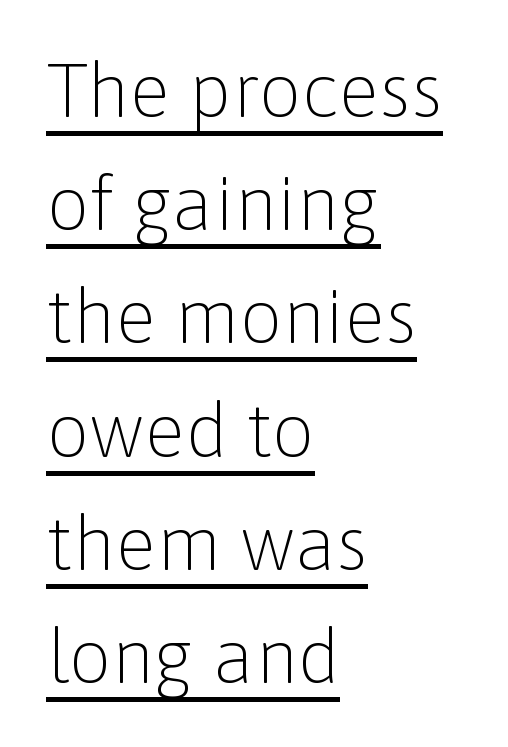
{"serif": "no", "italic": "no", "bold": "no", "weight": "light", "width": "normal", "stroke_contrast": "low", "x_height": "medium", "monospaced": "no", "underline": "yes", "align": "left", "line_spacing": "normal", "line_spacing_ratio": 1.49, "letter_spacing": "normal", "letter_spacing_em": 0.0, "glyph_px": 76}
